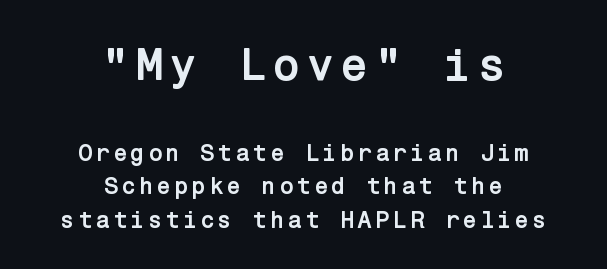
Q: Is the text bold? A: Yes.
Q: Is the text italic (slanted)? A: No, it is upright.
Q: Is the typeface a serif or a sans-serif typeface? A: Sans-serif.
Q: Is the text underlined? A: No.
Q: How is the paragraph aligned? A: Centered.
Q: Is the spacing between lines tight, normal or loose? A: Normal.
Q: Which block of text is set in a larger size, the first (top) or the second (bottom)? A: The first (top) one.
Q: Width (condensed, normal, or wide)? A: Normal.
Q: Stroke contrast? A: Low.
Q: x-height? A: Medium.
